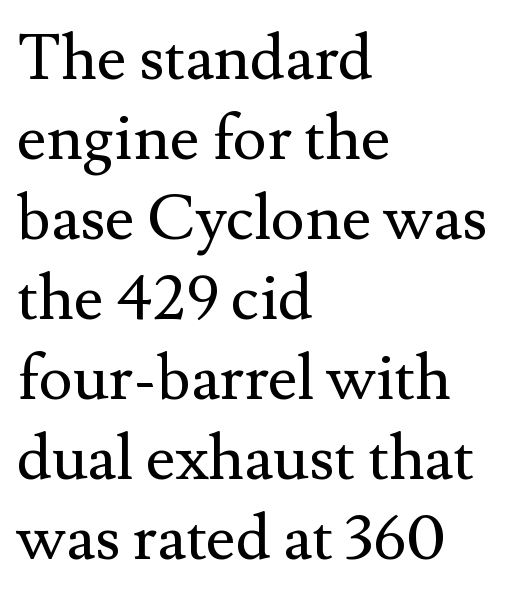
Nothing heavy about these letters — not bold at all. Observe the serifs anchoring each vertical stroke in this sample. This is roman type, the default non-slanted kind. Line beginnings align vertically; line endings do not. Spacing verdict: proportional, widths tailored to each character. Observe the ordinary spacing: letters are neighbours, not strangers.
